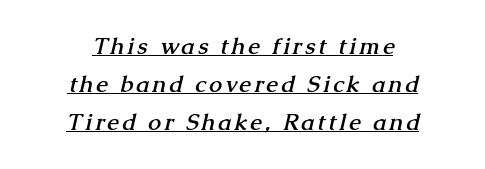
Q: Is the text bold? A: Yes.
Q: Is the text underlined? A: Yes.
Q: How is the paragraph aligned? A: Centered.
Q: Is the spacing between lines tight, normal or loose? A: Normal.
